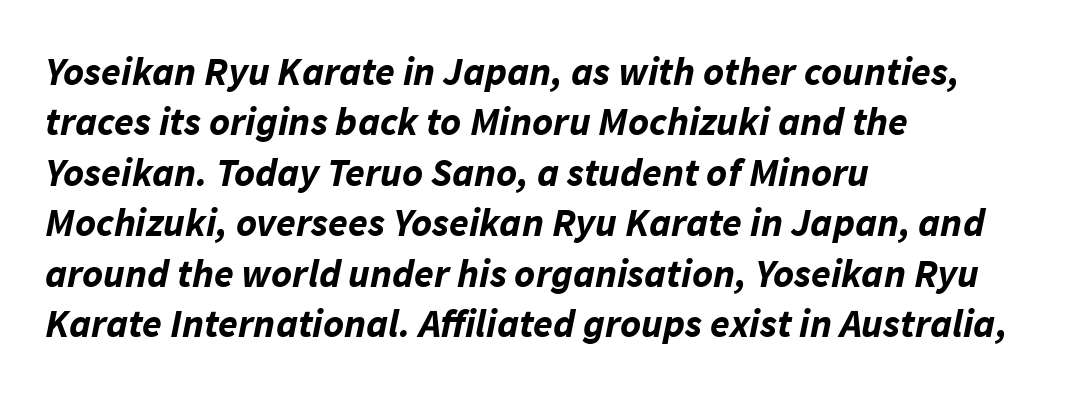
The image shows 40 px bold type, italic (leaning right); set left-aligned, normal line spacing (1.26x), normal letter spacing, not underlined; low stroke contrast and a medium x-height.
